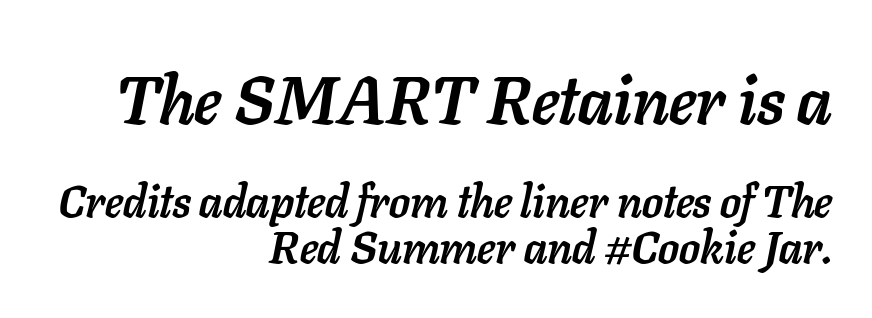
Quick note: interline space is minimal. The passage shown is typed in a proportional face where columns would drift. Any mark beneath the type? The region is blank. The passage shown leans; its letterforms are oblique. Visually the block forms a straight wall on the right and a jagged coastline on the left. Inter-character spacing is left at the font's built-in metrics.
